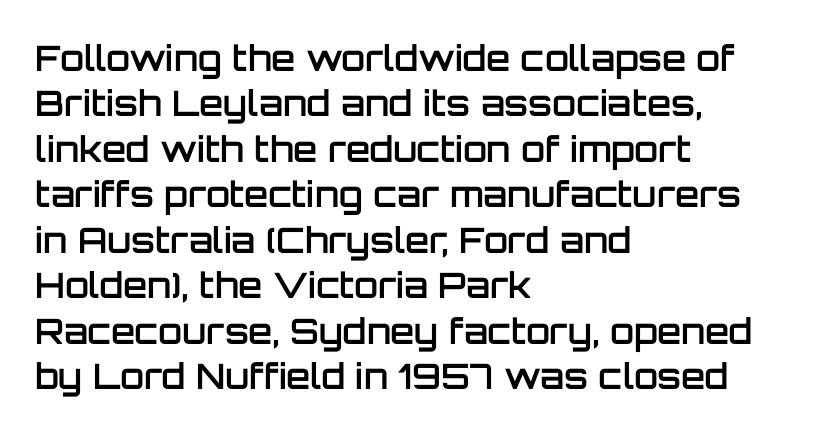
{"serif": "no", "italic": "no", "bold": "semi", "weight": "semibold", "width": "normal", "stroke_contrast": "low", "x_height": "large", "monospaced": "no", "underline": "no", "align": "left", "line_spacing": "normal", "line_spacing_ratio": 1.3, "letter_spacing": "normal", "letter_spacing_em": 0.0, "glyph_px": 35}
